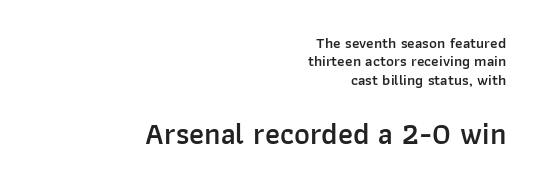
Italic: no, the glyphs are upright roman. Nobody touched the tracking dial on this one. The face used here is a sans, in the tradition of grotesques and geometrics. Typeset ragged left — the right edge is the straight one.
